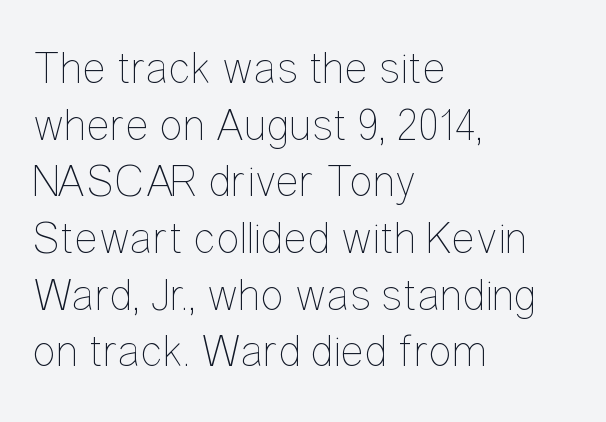
Each new line begins a customary step beneath the previous one. Is the stroke heavy? The answer is a plain regular-or-lighter. Students, note that the glyphs here touch the page at normal intervals. Where is the straight margin? On the left. When letters stand straight like this, we call the style roman or upright. You could not count columns in this text — the font is proportionally spaced.
